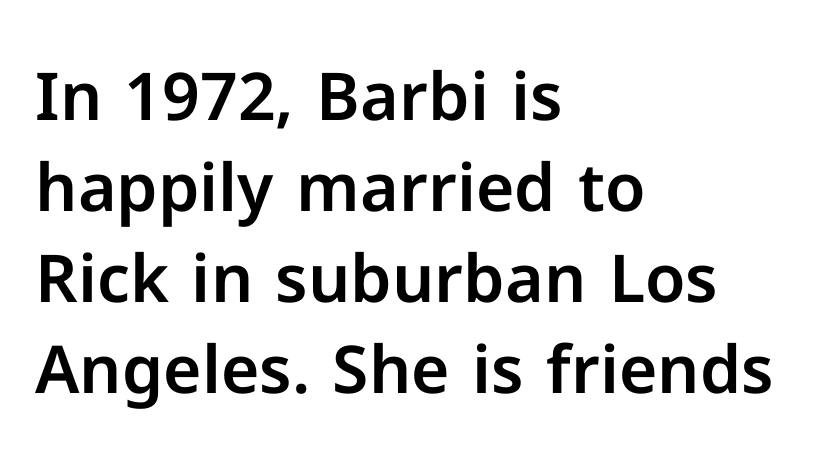
{"serif": "no", "italic": "no", "width": "normal", "stroke_contrast": "low", "x_height": "medium", "monospaced": "no", "underline": "no", "align": "left", "line_spacing": "normal", "line_spacing_ratio": 1.38, "letter_spacing": "normal", "letter_spacing_em": 0.0, "glyph_px": 66}
